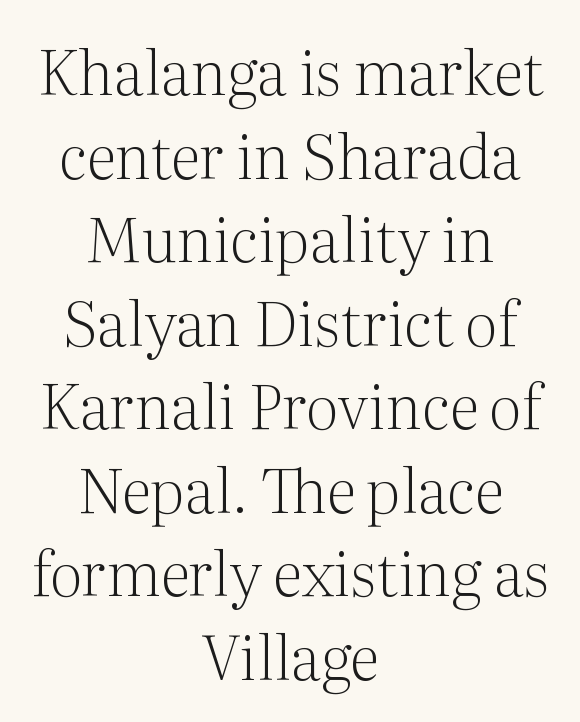
The image shows 61 px light serif type, upright; set centered, normal line spacing (1.37x), normal letter spacing, not underlined; medium stroke contrast and a medium x-height.
